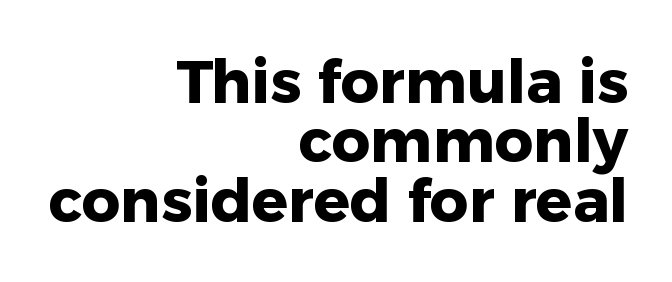
Q: Is the text bold? A: Yes.
Q: Is the text italic (slanted)? A: No, it is upright.
Q: Is the typeface a serif or a sans-serif typeface? A: Sans-serif.
Q: Is the text underlined? A: No.
Q: How is the paragraph aligned? A: Right-aligned.
Q: Is the spacing between letters normal or unusually wide? A: Normal.
Q: Is the spacing between lines tight, normal or loose? A: Tight.
Q: Width (condensed, normal, or wide)? A: Normal.
Q: Stroke contrast? A: Low.
Q: x-height? A: Medium.
Q: Monospaced? A: No.
